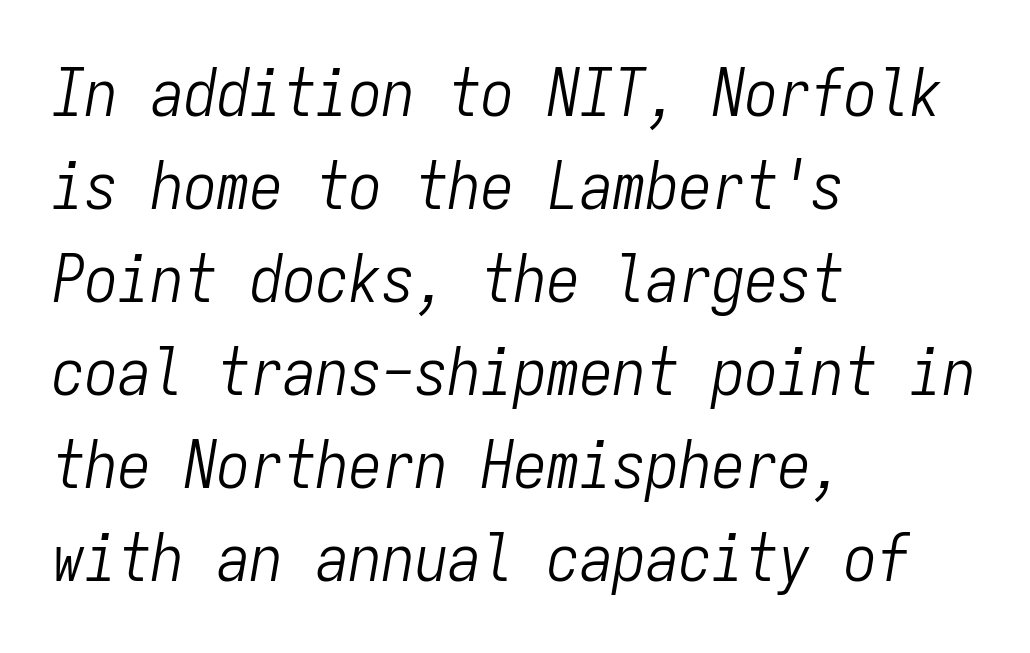
The image shows 66 px light, condensed type, italic (leaning right), monospaced; set left-aligned, normal line spacing (1.41x), normal letter spacing, not underlined; low stroke contrast and a medium x-height.
